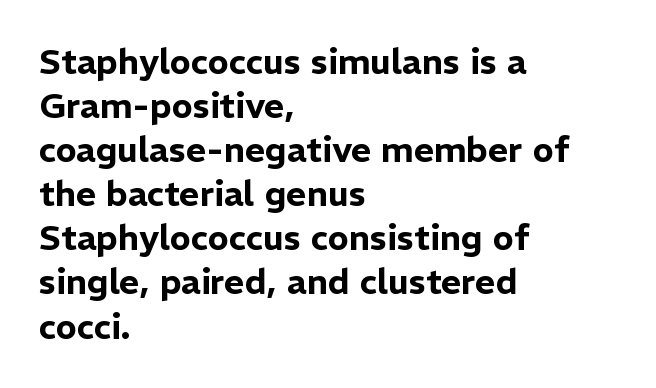
A sans-serif font was chosen for this passage. Unlike italic type, these characters show no tilt at all. Glance below the letters and you will spot only blank space. Compared with typical body copy, the letter spacing here is the same. The lines sit at an ordinary, default distance from one another. Do the characters align in a grid? No, the font is proportional.
